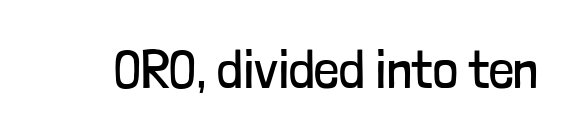
Q: Is the text bold? A: No.
Q: Is the text italic (slanted)? A: No, it is upright.
Q: Is the typeface a serif or a sans-serif typeface? A: Sans-serif.
Q: Is the text underlined? A: No.
Q: Is the spacing between letters normal or unusually wide? A: Normal.
Q: Width (condensed, normal, or wide)? A: Condensed.
Q: Stroke contrast? A: Low.
Q: x-height? A: Medium.
Q: Monospaced? A: No.
